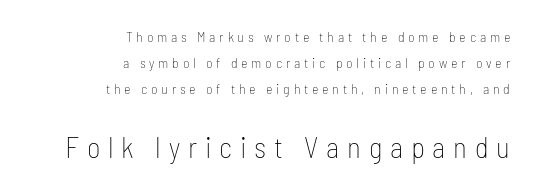
The designer went with a sans here, leaving each stem footless. Which margin do the lines hug? The right one — the left edge is uneven. Someone cranked the tracking dial way up on this one. Here the designer chose a conventional face with non-uniform glyph widths. The axis of the letterforms is exactly vertical. Rule under the text: the space is simply empty.
